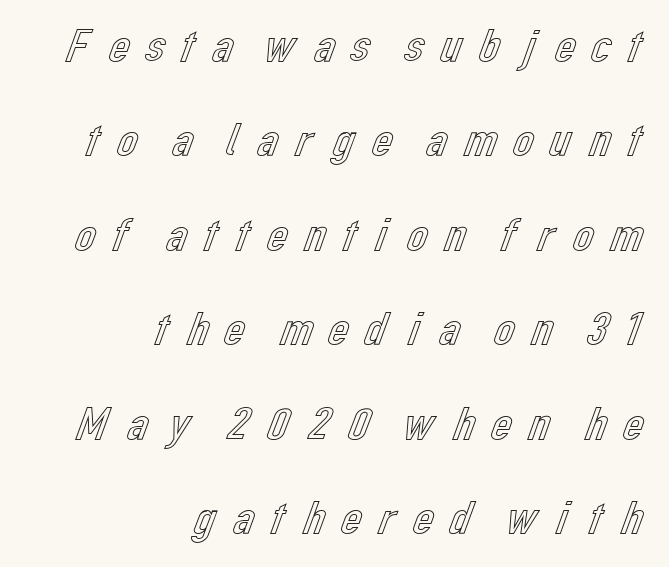
Q: Is the text italic (slanted)? A: Yes.
Q: Is the text underlined? A: No.
Q: How is the paragraph aligned? A: Right-aligned.
Q: Is the spacing between letters normal or unusually wide? A: Unusually wide.
Q: Is the spacing between lines tight, normal or loose? A: Loose.
Q: Width (condensed, normal, or wide)? A: Normal.
Q: x-height? A: Medium.
Q: Monospaced? A: No.
